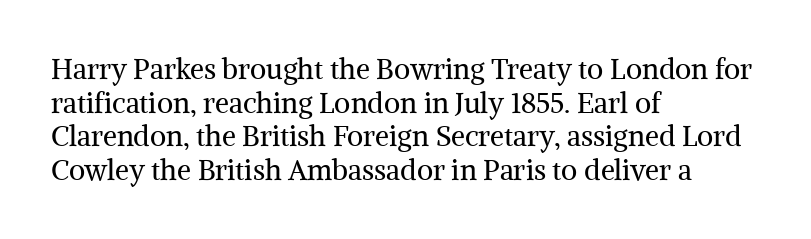
{"serif": "yes", "italic": "no", "bold": "no", "weight": "regular", "width": "normal", "stroke_contrast": "medium", "x_height": "medium", "monospaced": "no", "underline": "no", "align": "left", "line_spacing_ratio": 1.2, "letter_spacing": "normal", "letter_spacing_em": 0.0, "glyph_px": 28}
